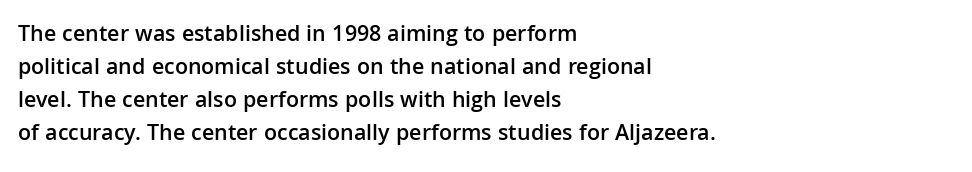
{"italic": "no", "bold": "semi", "underline": "no", "align": "left", "line_spacing": "normal", "line_spacing_ratio": 1.43, "letter_spacing": "normal", "letter_spacing_em": 0.0, "glyph_px": 23}
